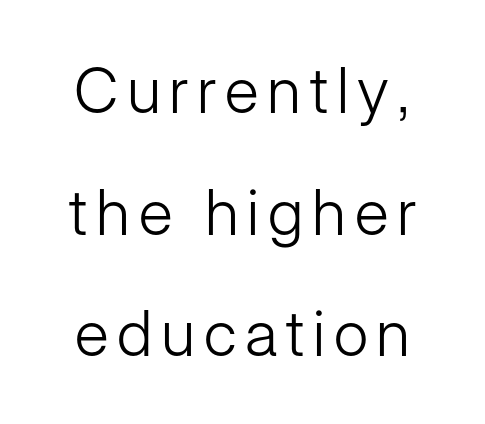
The image shows 63 px light sans-serif type, upright; set loose line spacing (1.93x), not underlined; low stroke contrast and a medium x-height.
